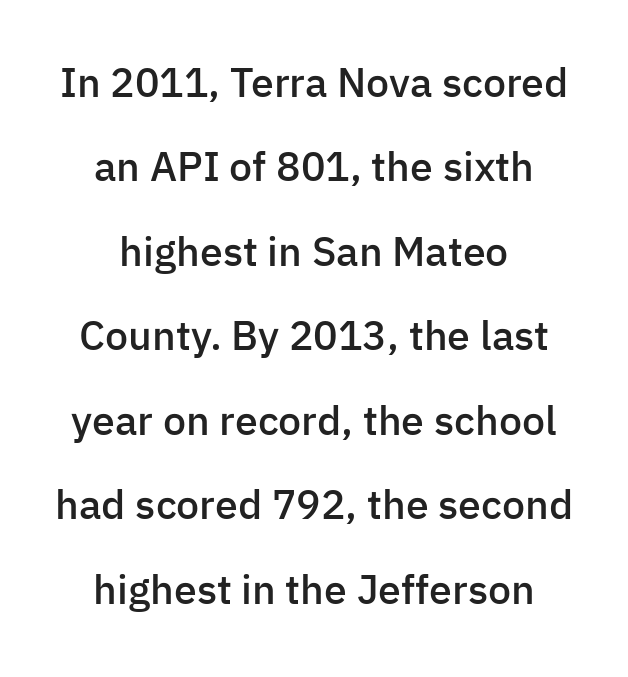
The typography opts for an upright posture over an oblique one. The text block is weighted toward neither margin, spreading evenly from the middle. Loosely led — the rows are spread out. The passage shown is typed in a proportional face where columns would drift.
